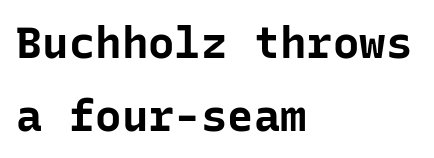
{"serif": "no", "italic": "no", "bold": "yes", "weight": "bold", "width": "normal", "stroke_contrast": "low", "x_height": "medium", "monospaced": "yes", "underline": "no", "align": "left", "line_spacing": "normal", "line_spacing_ratio": 1.65, "letter_spacing": "normal", "letter_spacing_em": 0.0, "glyph_px": 44}
